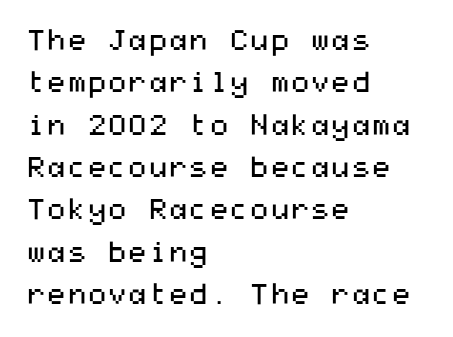
The image shows 29 px regular-weight, wide sans-serif type, upright; set left-aligned, normal line spacing (1.46x), normal letter spacing, not underlined; medium stroke contrast and a medium x-height.
